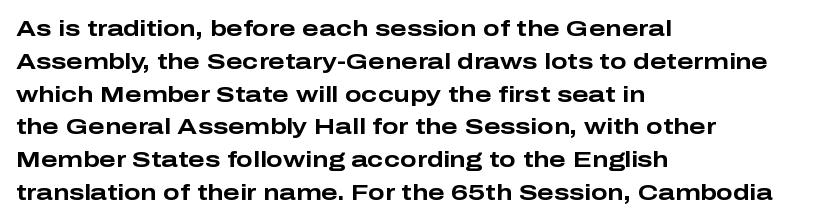
{"italic": "no", "bold": "yes", "underline": "no", "align": "left", "line_spacing": "normal", "line_spacing_ratio": 1.49, "letter_spacing": "normal", "letter_spacing_em": 0.0, "glyph_px": 22}
